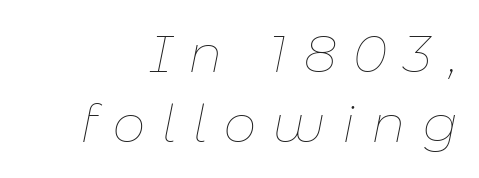
{"italic": "yes", "lean": "right", "slant_degrees": 11, "bold": "no", "weight": "thin", "width": "normal", "stroke_contrast": "low", "x_height": "medium", "monospaced": "no", "underline": "no", "line_spacing": "normal", "line_spacing_ratio": 1.35, "letter_spacing": "wide", "letter_spacing_em": 0.32, "glyph_px": 52}
